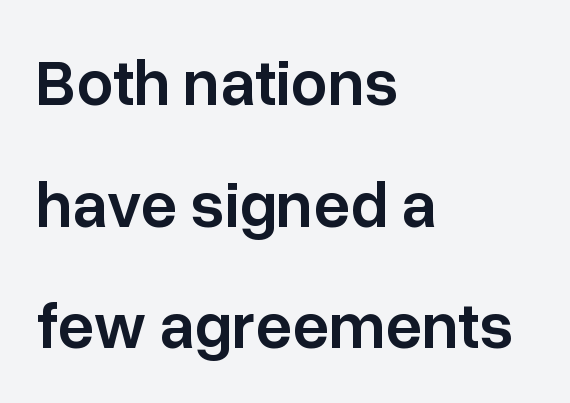
Q: Is the text bold? A: Semi-bold.
Q: Is the text italic (slanted)? A: No, it is upright.
Q: Is the typeface a serif or a sans-serif typeface? A: Sans-serif.
Q: Is the text underlined? A: No.
Q: How is the paragraph aligned? A: Left-aligned.
Q: Is the spacing between letters normal or unusually wide? A: Normal.
Q: Width (condensed, normal, or wide)? A: Normal.
Q: Stroke contrast? A: Low.
Q: x-height? A: Medium.
Q: Monospaced? A: No.
